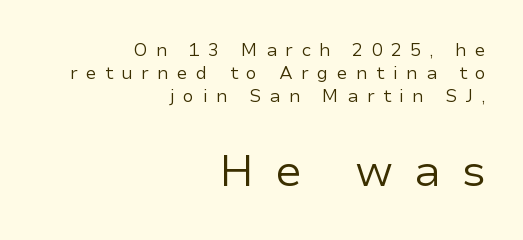
The characters display no serif detailing; their extremities are plain. If you squint, the bottom block still reads clearly — it's the larger of the two. These lines stack with their right ends in a neat column. This block has exactly the height ordinary leading produces. Decoration check: the copy has no underline.
